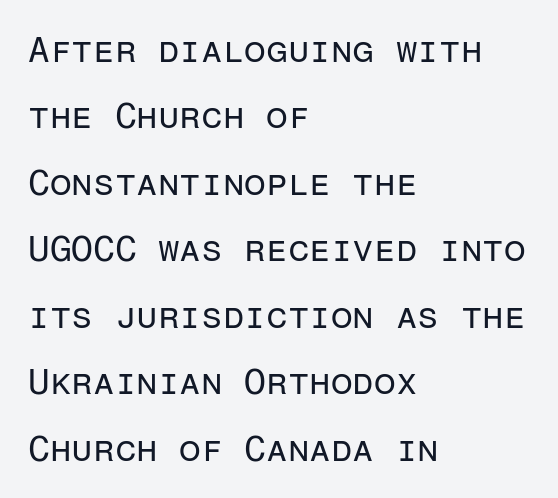
Does the copy run flush right? No — it runs flush left. Whoever set this chose breathing room over compactness in the vertical rhythm. Upright lettering throughout. No heavy texture on the line: the type isn't bold.
